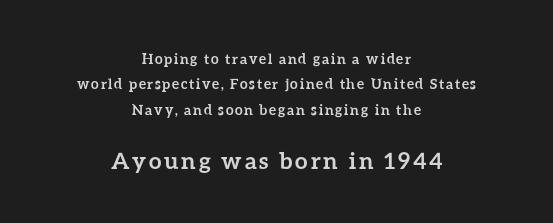
{"italic": "no", "bold": "yes", "underline": "no", "align": "center", "line_spacing_ratio": 1.82, "larger_block": "second", "size_ratio": 1.64, "glyph_px": 23}
